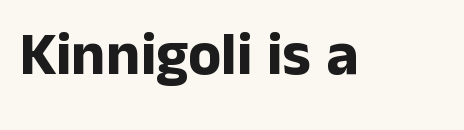
Q: Is the text bold? A: Yes.
Q: Is the text italic (slanted)? A: No, it is upright.
Q: Is the typeface a serif or a sans-serif typeface? A: Sans-serif.
Q: Is the text underlined? A: No.
Q: Is the spacing between letters normal or unusually wide? A: Normal.
Q: Width (condensed, normal, or wide)? A: Normal.
Q: Stroke contrast? A: Low.
Q: x-height? A: Medium.
Q: Monospaced? A: No.
